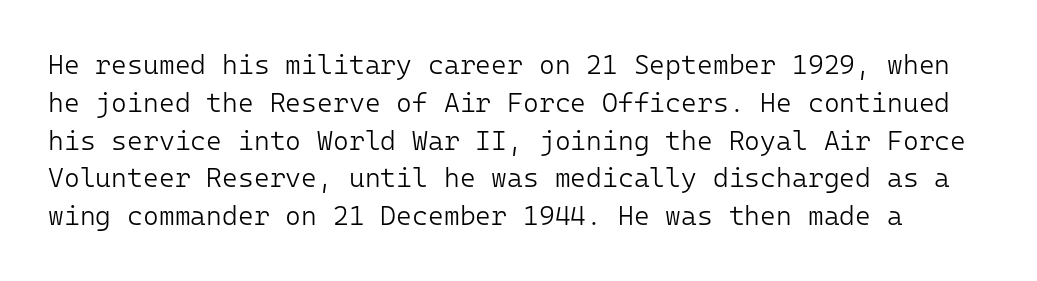
{"italic": "no", "bold": "no", "underline": "no", "line_spacing": "normal", "line_spacing_ratio": 1.4, "letter_spacing": "normal", "letter_spacing_em": 0.0, "glyph_px": 27}
